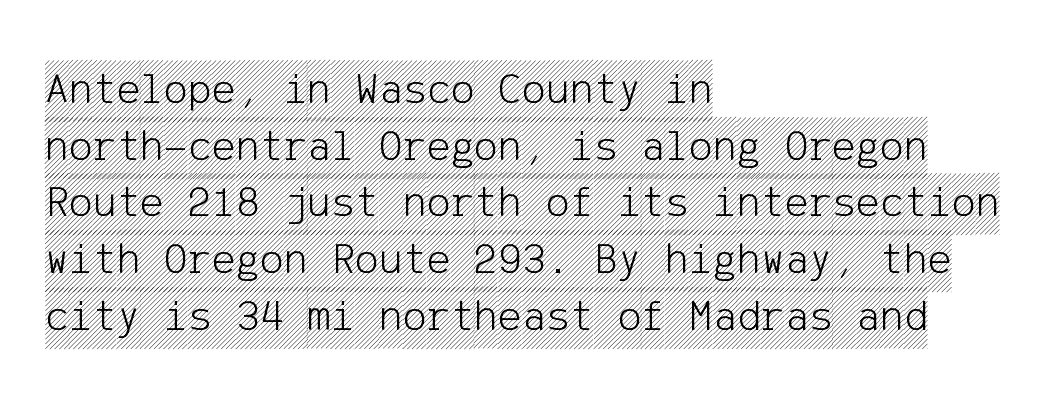
Q: Is the text italic (slanted)? A: No, it is upright.
Q: Is the text underlined? A: No.
Q: How is the paragraph aligned? A: Left-aligned.
Q: Is the spacing between letters normal or unusually wide? A: Normal.
Q: Is the spacing between lines tight, normal or loose? A: Normal.
Q: Width (condensed, normal, or wide)? A: Condensed.
Q: x-height? A: Large.
